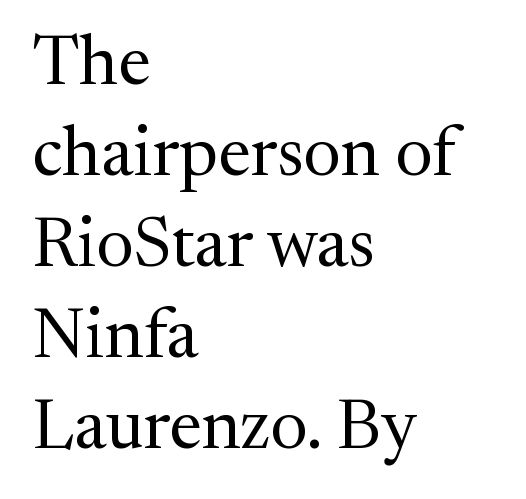
Q: Is the text bold? A: No.
Q: Is the text italic (slanted)? A: No, it is upright.
Q: Is the typeface a serif or a sans-serif typeface? A: Serif.
Q: Is the text underlined? A: No.
Q: How is the paragraph aligned? A: Left-aligned.
Q: Is the spacing between letters normal or unusually wide? A: Normal.
Q: Is the spacing between lines tight, normal or loose? A: Normal.
Q: Width (condensed, normal, or wide)? A: Normal.
Q: Stroke contrast? A: Medium.
Q: x-height? A: Medium.
Q: Monospaced? A: No.
